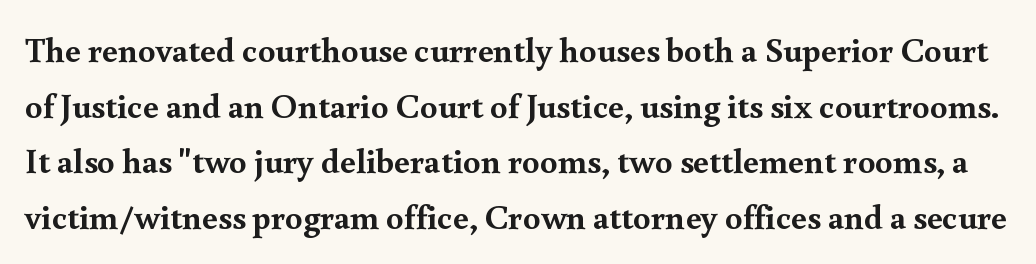
The image shows 35 px semibold serif type, upright; set normal line spacing (1.59x), normal letter spacing, not underlined; a small x-height.
